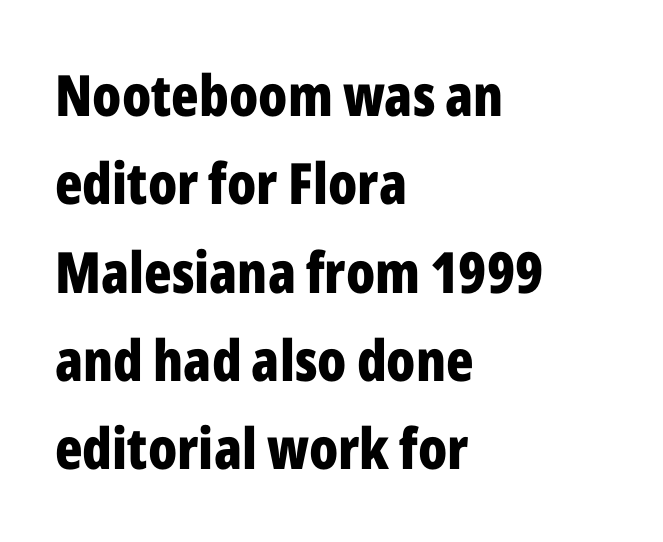
Each glyph is drawn with heavy, bold strokes. Italic? Not at all — the glyphs are vertical. Short and long lines alike share a common starting point at left. Words appear dense and cohesive because spacing is normal.
